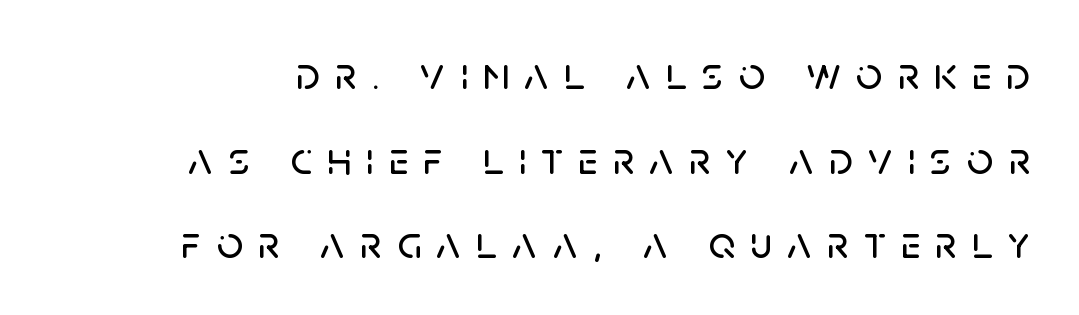
The image shows 46 px sans-serif type, upright; set line spacing 1.84x, unusually wide letter spacing (+0.33 em), not underlined; low stroke contrast and a large x-height.
